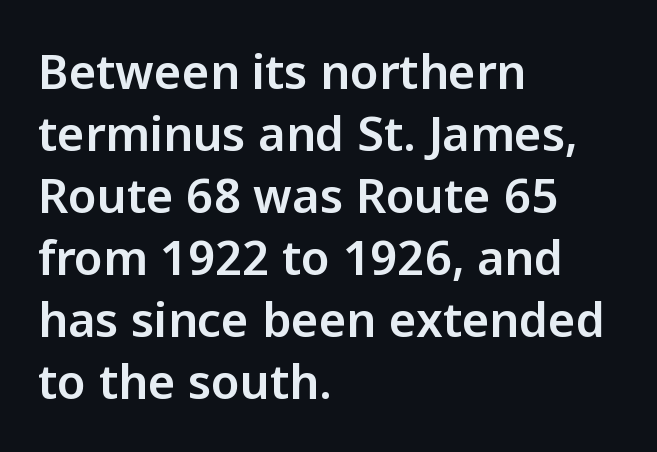
Nope, no serifs anywhere on these letters. How would I describe the line gaps? Plain and ordinary. Looks like regular typesetting: each glyph gets only the width it needs. No word sits above an underline. Tall strokes in this sample are plumb rather than angled. No extra tracking has been applied to these lines.
